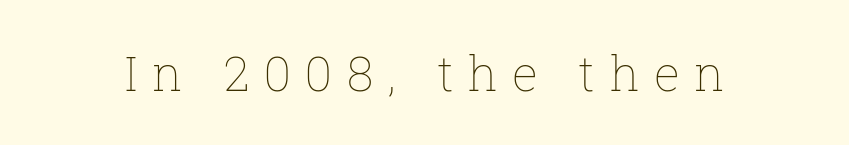
{"italic": "no", "bold": "no", "weight": "thin", "width": "normal", "stroke_contrast": "low", "x_height": "medium", "monospaced": "no", "underline": "no", "letter_spacing": "wide", "letter_spacing_em": 0.3, "glyph_px": 48}
